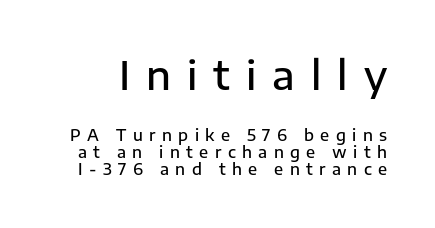
Q: Is the text bold? A: Semi-bold.
Q: Is the text italic (slanted)? A: No, it is upright.
Q: Is the typeface a serif or a sans-serif typeface? A: Sans-serif.
Q: Is the text underlined? A: No.
Q: Is the spacing between letters normal or unusually wide? A: Unusually wide.
Q: Is the spacing between lines tight, normal or loose? A: Tight.
Q: Which block of text is set in a larger size, the first (top) or the second (bottom)? A: The first (top) one.
Q: Width (condensed, normal, or wide)? A: Normal.
Q: Stroke contrast? A: Low.
Q: x-height? A: Medium.
Q: Monospaced? A: No.
